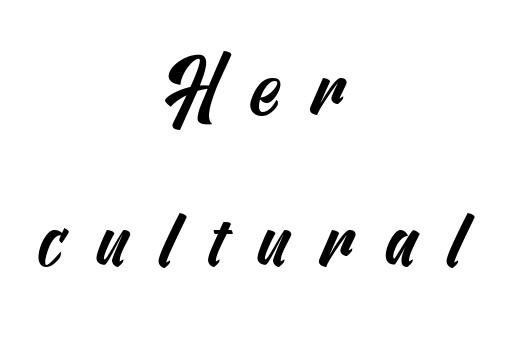
The image shows 79 px condensed sans-serif type; set centered, loose line spacing (1.93x), unusually wide letter spacing (+0.39 em), not underlined; medium stroke contrast and a small x-height.
